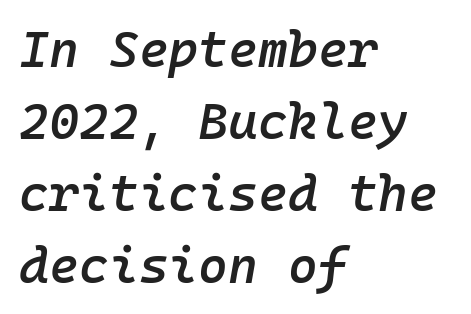
The image shows 51 px semibold type, italic (leaning right), monospaced; set left-aligned, normal line spacing (1.41x), normal letter spacing, not underlined; low stroke contrast and a medium x-height.
